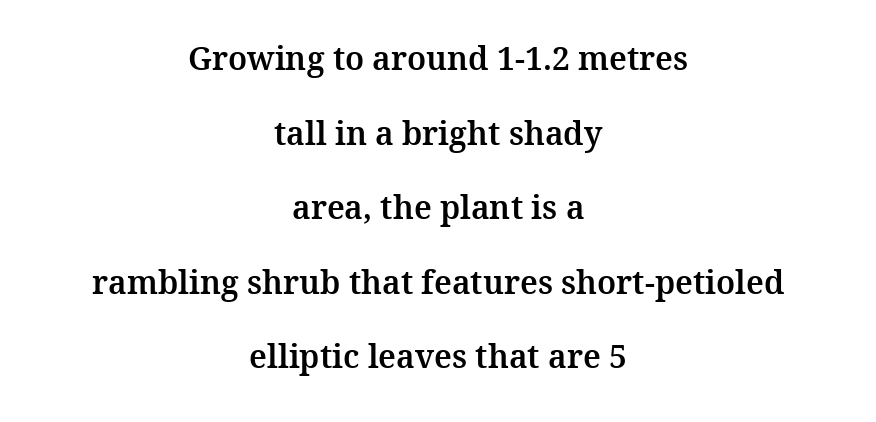
The letters carry serifs — small finishing strokes at the ends of their stems. Each line is balanced around a shared central axis. Proportional: the letters do not fall into vertical columns. Anything drawn beneath the words? Only blank space.
